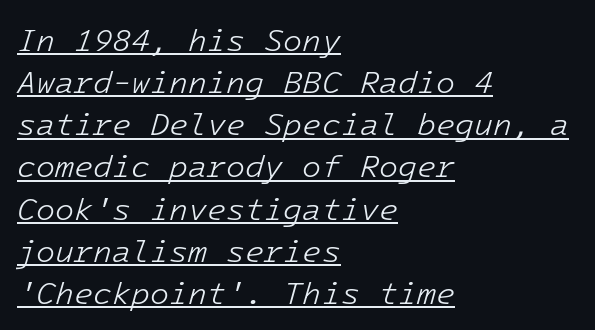
The image shows 31 px light type, italic (leaning right), monospaced; set left-aligned, normal line spacing (1.36x), normal letter spacing, underlined; low stroke contrast and a medium x-height.
